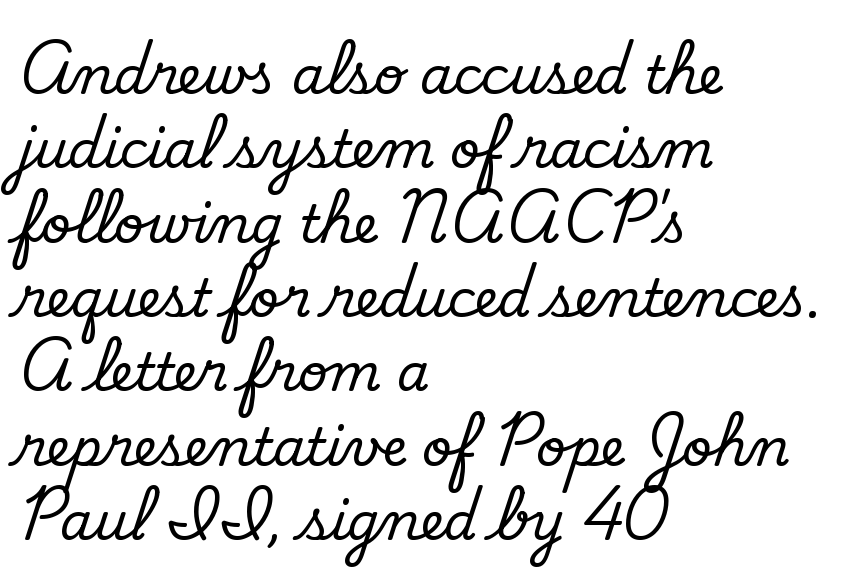
{"serif": "no", "bold": "no", "weight": "regular", "width": "normal", "stroke_contrast": "low", "x_height": "small", "monospaced": "no", "underline": "no", "align": "left", "line_spacing": "normal", "line_spacing_ratio": 1.43, "letter_spacing": "normal", "letter_spacing_em": 0.0, "glyph_px": 52}
